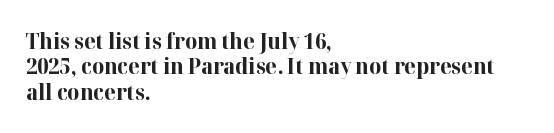
Q: Is the text bold? A: Yes.
Q: Is the text italic (slanted)? A: No, it is upright.
Q: Is the text underlined? A: No.
Q: How is the paragraph aligned? A: Left-aligned.
Q: Is the spacing between letters normal or unusually wide? A: Normal.
